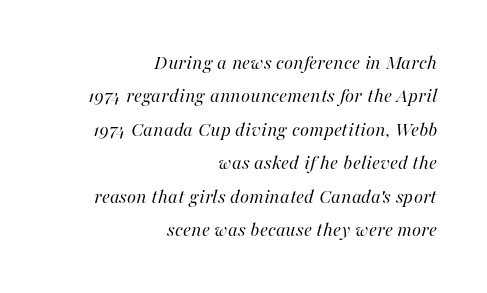
The image shows 21 px text type, italic (leaning right); set right-aligned, normal line spacing (1.59x), normal letter spacing, not underlined.
